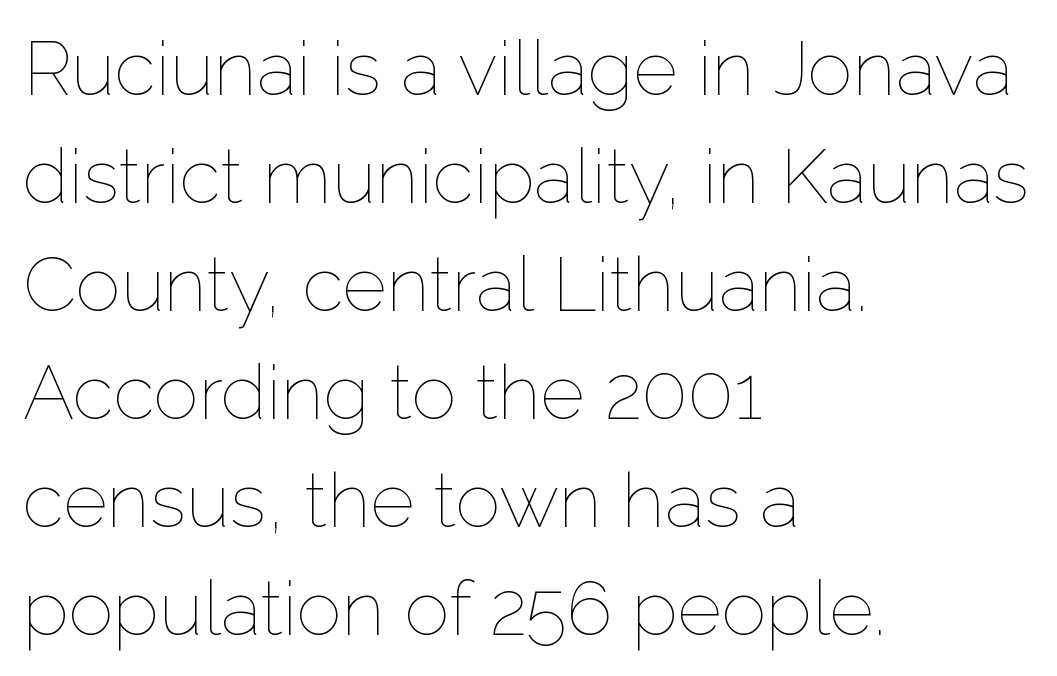
The glyphs are unaccompanied by any horizontal stroke below them. When letters stand straight like this, we call the style roman or upright. This rendering leaves character spacing at its baseline value. Weight class: somewhere from thin through regular. Layout note: lines flush left. These lines sit exactly where default settings would place them.
